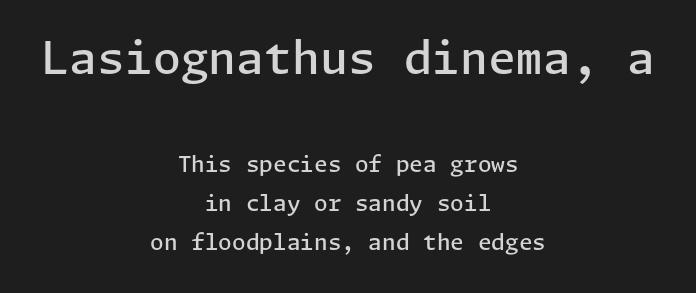
Q: Is the text bold? A: Semi-bold.
Q: Is the text italic (slanted)? A: No, it is upright.
Q: Is the typeface a serif or a sans-serif typeface? A: Sans-serif.
Q: Is the text underlined? A: No.
Q: How is the paragraph aligned? A: Centered.
Q: Is the spacing between letters normal or unusually wide? A: Normal.
Q: Which block of text is set in a larger size, the first (top) or the second (bottom)? A: The first (top) one.
Q: Width (condensed, normal, or wide)? A: Normal.
Q: Stroke contrast? A: Low.
Q: x-height? A: Medium.
